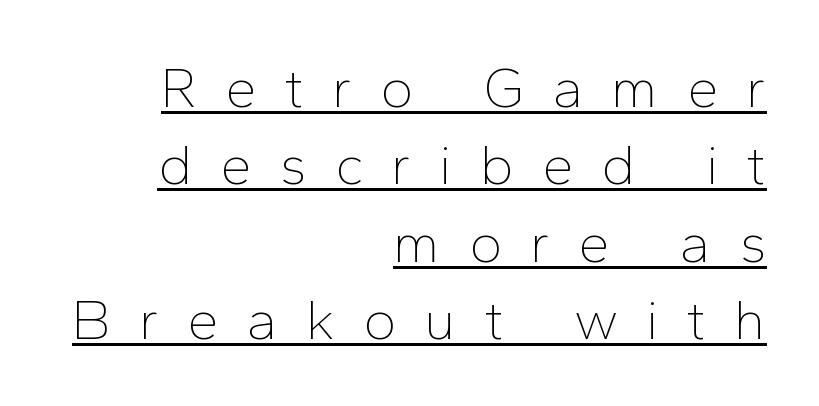
{"serif": "no", "italic": "no", "bold": "no", "weight": "thin", "width": "normal", "stroke_contrast": "low", "x_height": "medium", "monospaced": "no", "underline": "yes", "align": "right", "line_spacing": "normal", "line_spacing_ratio": 1.38, "letter_spacing": "wide", "letter_spacing_em": 0.5, "glyph_px": 56}
